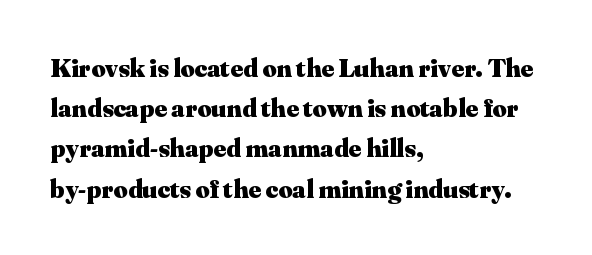
Q: Is the text bold? A: Yes.
Q: Is the text italic (slanted)? A: No, it is upright.
Q: Is the text underlined? A: No.
Q: How is the paragraph aligned? A: Left-aligned.
Q: Is the spacing between letters normal or unusually wide? A: Normal.
Q: Is the spacing between lines tight, normal or loose? A: Normal.
